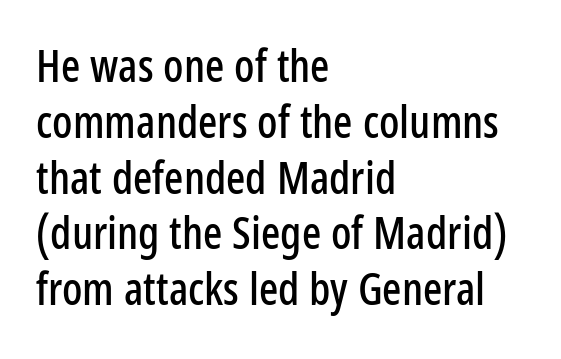
Q: Is the text italic (slanted)? A: No, it is upright.
Q: Is the typeface a serif or a sans-serif typeface? A: Sans-serif.
Q: Is the text underlined? A: No.
Q: How is the paragraph aligned? A: Left-aligned.
Q: Is the spacing between letters normal or unusually wide? A: Normal.
Q: Width (condensed, normal, or wide)? A: Condensed.
Q: Stroke contrast? A: Low.
Q: x-height? A: Medium.
Q: Monospaced? A: No.
